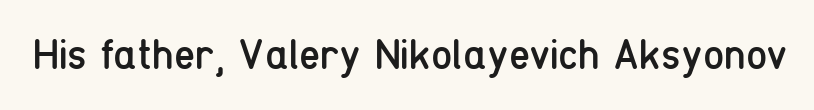
The image shows 43 px regular-weight, condensed sans-serif type, upright; set normal letter spacing, not underlined; low stroke contrast and a medium x-height.
